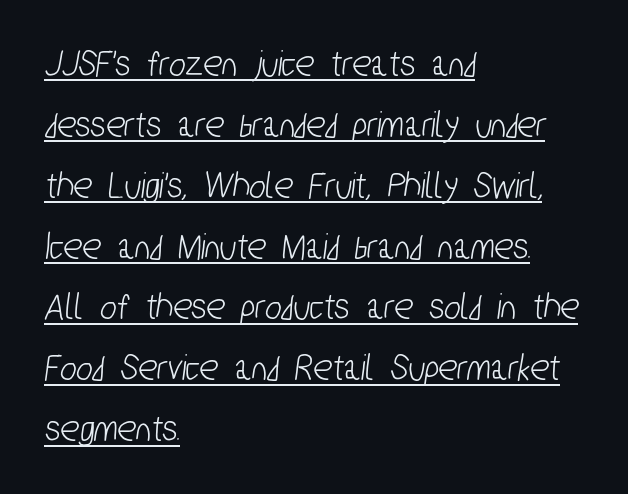
The image shows 39 px condensed sans-serif type; set left-aligned, normal line spacing (1.56x), normal letter spacing, underlined; low stroke contrast and a medium x-height.
